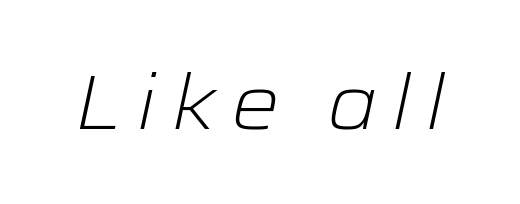
{"italic": "yes", "lean": "right", "slant_degrees": 12, "bold": "no", "weight": "light", "width": "wide", "stroke_contrast": "low", "x_height": "medium", "monospaced": "no", "underline": "no", "glyph_px": 77}
